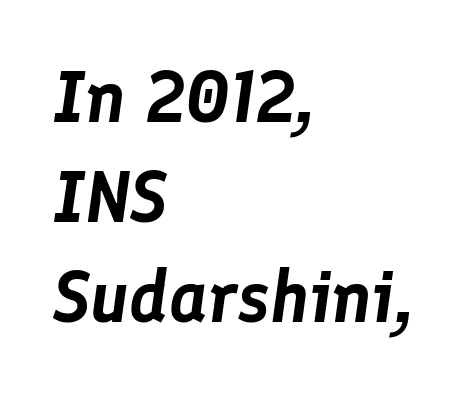
{"italic": "yes", "lean": "right", "slant_degrees": 8, "width": "normal", "stroke_contrast": "low", "x_height": "medium", "monospaced": "no", "underline": "no", "align": "left", "line_spacing": "normal", "line_spacing_ratio": 1.39, "letter_spacing": "normal", "letter_spacing_em": 0.0, "glyph_px": 72}
